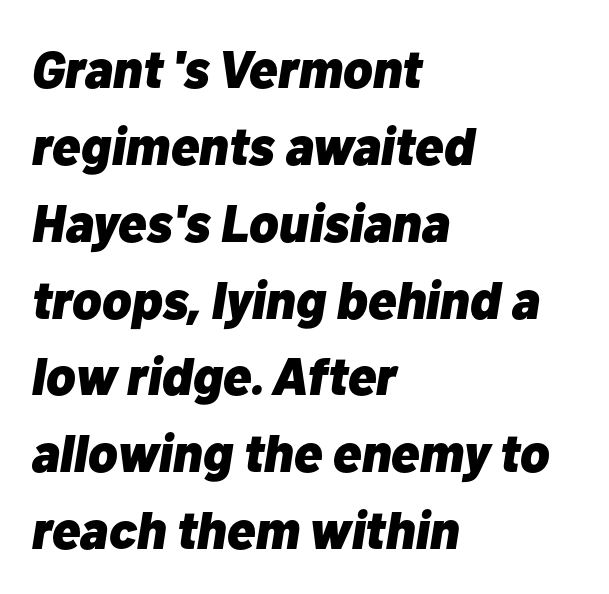
The zone under the glyphs is completely vacant. Tracking value appears to be zero — textbook default spacing. Strokes here are thick enough to call this a true bold. The rendering uses natural spacing where letterforms have individual widths.
